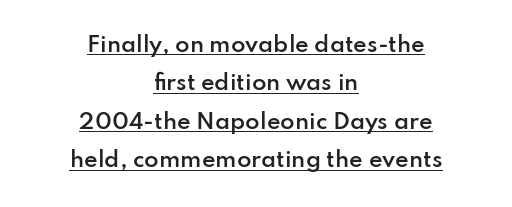
{"italic": "no", "bold": "semi", "underline": "yes", "align": "center", "line_spacing_ratio": 1.83, "letter_spacing": "normal", "letter_spacing_em": 0.0, "glyph_px": 21}
